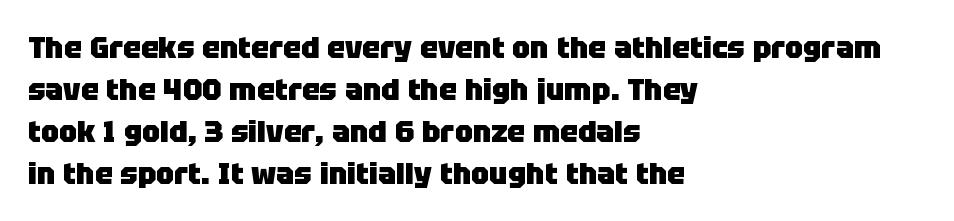
{"serif": "no", "italic": "no", "bold": "yes", "weight": "heavy", "width": "normal", "stroke_contrast": "low", "x_height": "large", "monospaced": "no", "underline": "no", "align": "left", "line_spacing": "normal", "line_spacing_ratio": 1.4, "letter_spacing": "normal", "letter_spacing_em": 0.0, "glyph_px": 30}
